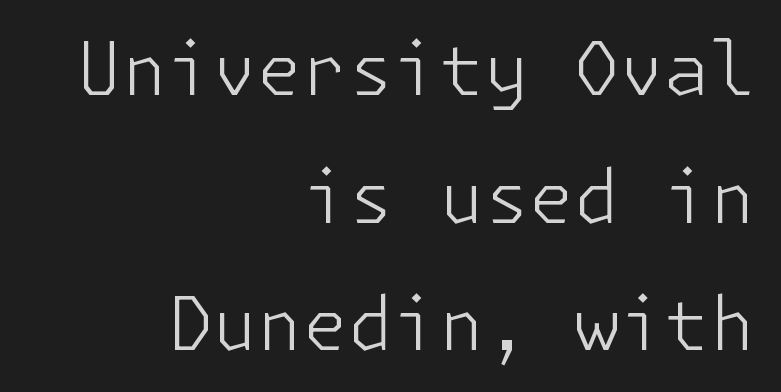
Q: Is the text bold? A: No.
Q: Is the text italic (slanted)? A: No, it is upright.
Q: Is the typeface a serif or a sans-serif typeface? A: Sans-serif.
Q: Is the text underlined? A: No.
Q: How is the paragraph aligned? A: Right-aligned.
Q: Is the spacing between letters normal or unusually wide? A: Normal.
Q: Width (condensed, normal, or wide)? A: Normal.
Q: Stroke contrast? A: Low.
Q: x-height? A: Medium.
